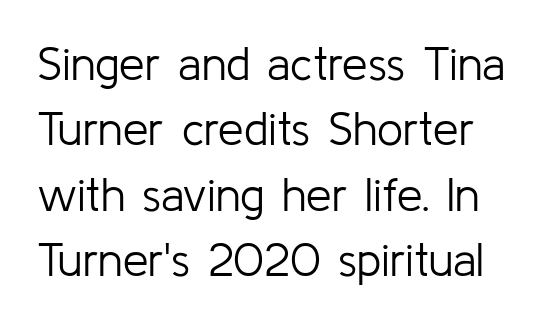
Type without underlining. Each stroke keeps to a modest, everyday thickness or less. No italicization has been applied; the sample stays upright. Regarding leading, the lines here are spaced in the standard way.
